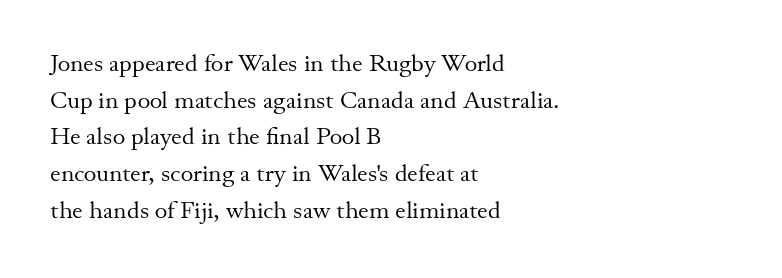
{"italic": "no", "bold": "no", "underline": "no", "align": "left", "line_spacing": "normal", "line_spacing_ratio": 1.53, "letter_spacing": "normal", "letter_spacing_em": 0.0, "glyph_px": 24}
